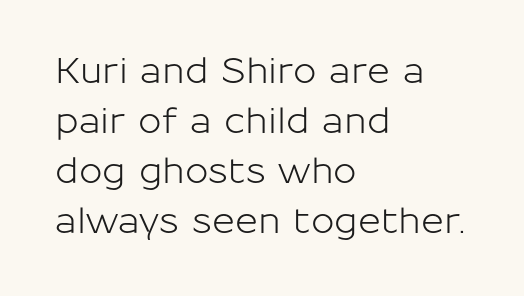
{"serif": "no", "italic": "no", "width": "normal", "stroke_contrast": "low", "x_height": "medium", "monospaced": "no", "underline": "no", "align": "left", "line_spacing": "normal", "line_spacing_ratio": 1.43, "letter_spacing": "normal", "letter_spacing_em": 0.0, "glyph_px": 35}
